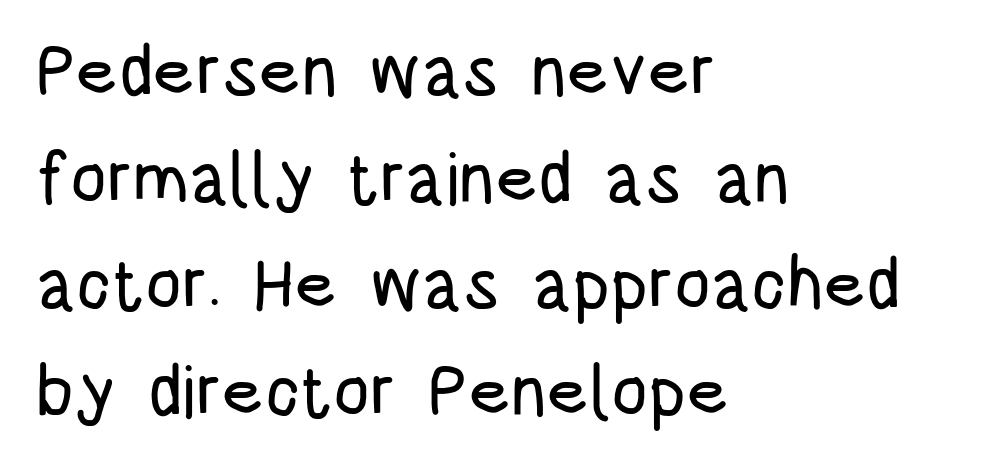
This is the regular roman posture of the typeface. The passage is arranged the way most books set body copy — flush left. Honestly, the row spacing looks completely unremarkable. The letters sit at their default tracking, neither squeezed nor spread. Clear beneath every line of the passage.
